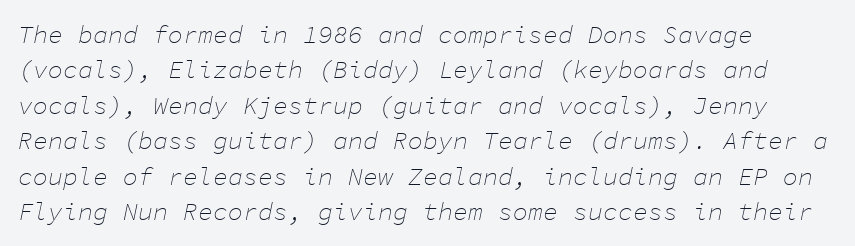
{"italic": "yes", "lean": "right", "slant_degrees": 11, "bold": "no", "underline": "no", "align": "left", "line_spacing": "normal", "line_spacing_ratio": 1.42, "letter_spacing": "normal", "letter_spacing_em": 0.0, "glyph_px": 25}
